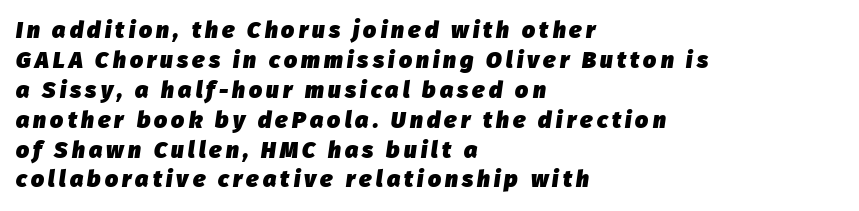
The image shows 23 px bold type, italic (leaning right); set left-aligned, normal line spacing (1.3x), not underlined.
